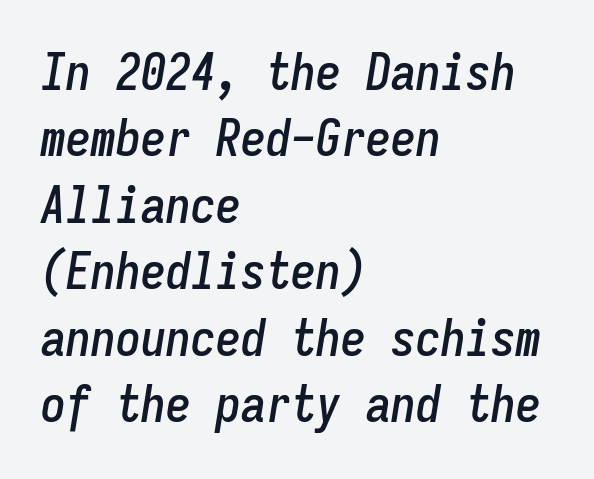
Q: Is the text italic (slanted)? A: Yes, it leans right by about 9 degrees.
Q: Is the text underlined? A: No.
Q: How is the paragraph aligned? A: Left-aligned.
Q: Is the spacing between letters normal or unusually wide? A: Normal.
Q: Is the spacing between lines tight, normal or loose? A: Normal.
Q: Width (condensed, normal, or wide)? A: Condensed.
Q: Stroke contrast? A: Low.
Q: x-height? A: Medium.
Q: Monospaced? A: Yes.
